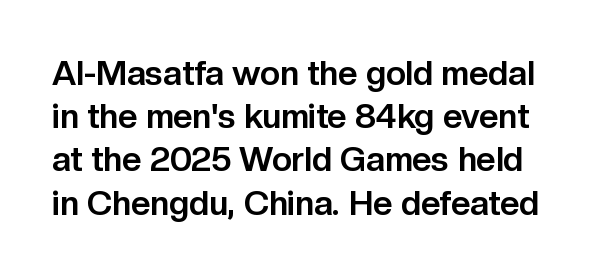
Look at the tracking — it's just the regular setting, nothing added. Varying glyph widths throughout — classic text-font behaviour. Type style note: lacks serifs. Do the letters lean? They stand straight. No word sits above an underline. The vertical gap from one line to the next is medium.
